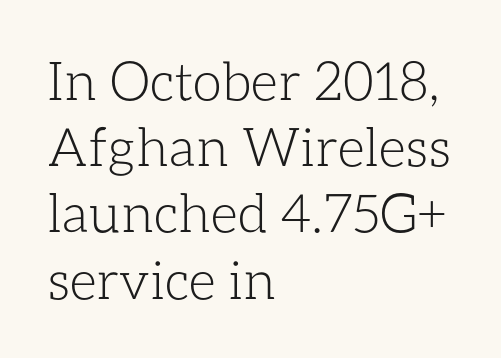
Q: Is the text bold? A: No.
Q: Is the text italic (slanted)? A: No, it is upright.
Q: Is the text underlined? A: No.
Q: How is the paragraph aligned? A: Left-aligned.
Q: Is the spacing between letters normal or unusually wide? A: Normal.
Q: Is the spacing between lines tight, normal or loose? A: Normal.
Q: Width (condensed, normal, or wide)? A: Normal.
Q: Stroke contrast? A: Low.
Q: x-height? A: Medium.
Q: Monospaced? A: No.
